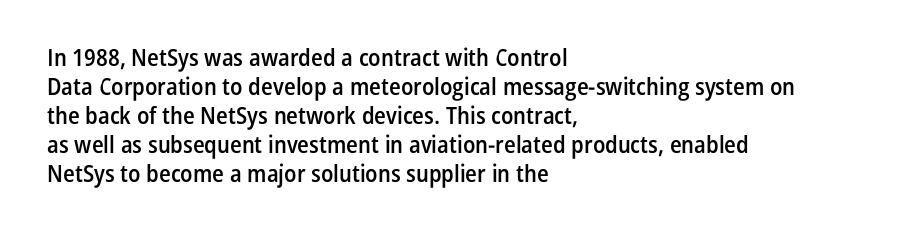
{"italic": "no", "bold": "semi", "underline": "no", "align": "left", "line_spacing_ratio": 1.21, "letter_spacing": "normal", "letter_spacing_em": 0.0, "glyph_px": 24}
